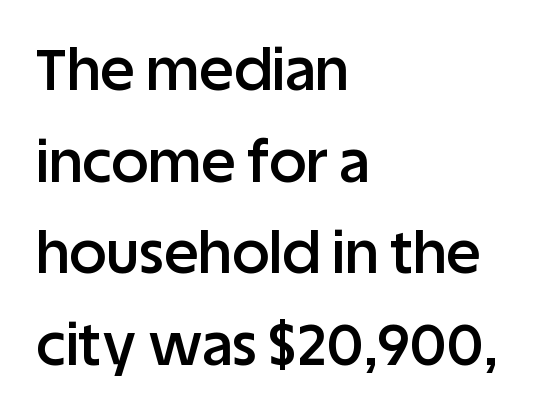
Does extra space separate the letters? No, they use regular spacing. The foot of each line stays bare and open. The lines in this sample share a left origin and differ only in where they stop. Note the varied advance widths — an 'i' is clearly narrower than an 'm'. Vertically, the passage feels balanced, rows spaced as you'd expect. Students, this is semibold: more ink than regular, less than bold.
